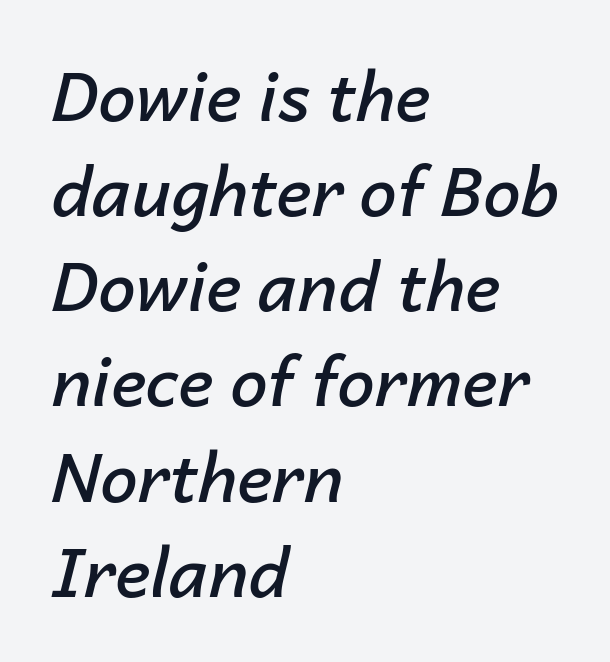
The image shows 67 px semibold type, italic (leaning right); set left-aligned, normal line spacing (1.42x), normal letter spacing, not underlined; low stroke contrast and a medium x-height.
